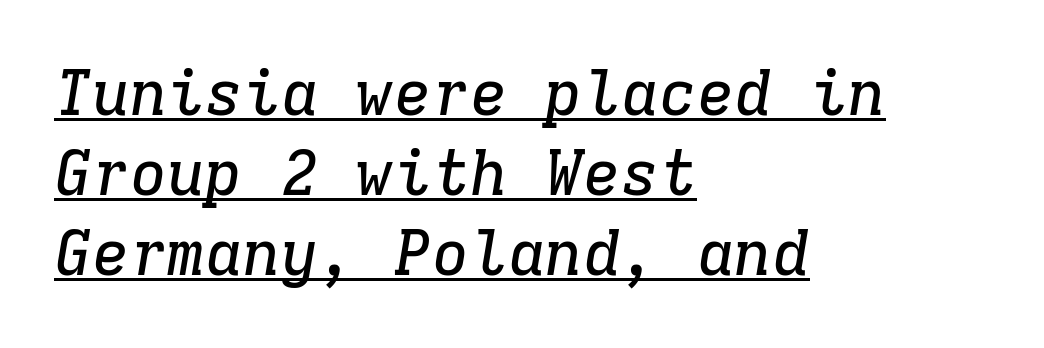
The image shows 63 px serif type, italic (leaning right), monospaced; set left-aligned, normal line spacing (1.27x), normal letter spacing, underlined; low stroke contrast and a medium x-height.
